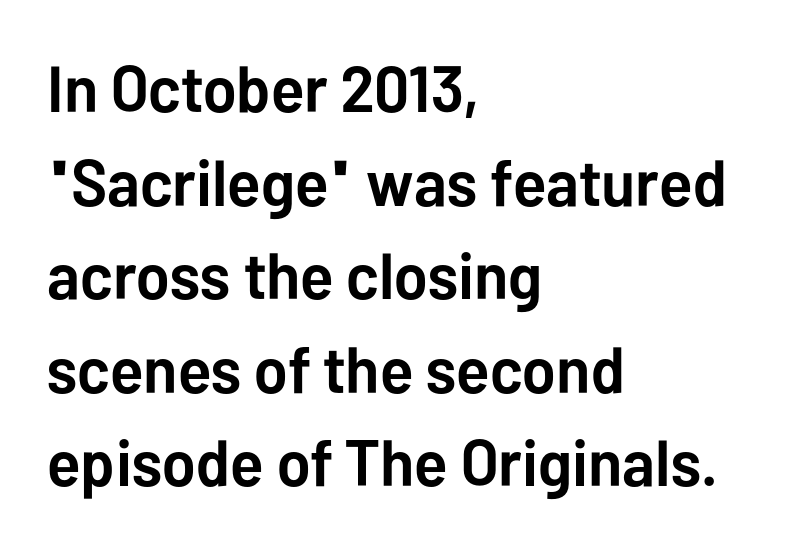
The image shows 65 px semibold sans-serif type, upright; set left-aligned, normal line spacing (1.44x), normal letter spacing, not underlined; low stroke contrast and a medium x-height.
